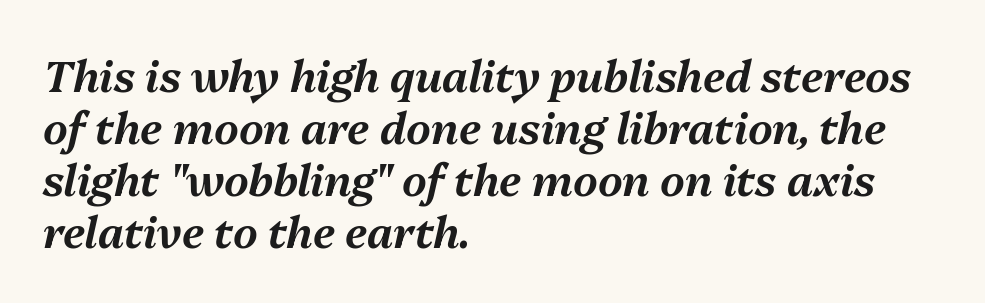
{"italic": "yes", "lean": "right", "slant_degrees": 13, "width": "normal", "stroke_contrast": "medium", "x_height": "medium", "monospaced": "no", "underline": "no", "align": "left", "line_spacing_ratio": 1.21, "letter_spacing": "normal", "letter_spacing_em": 0.0, "glyph_px": 43}
